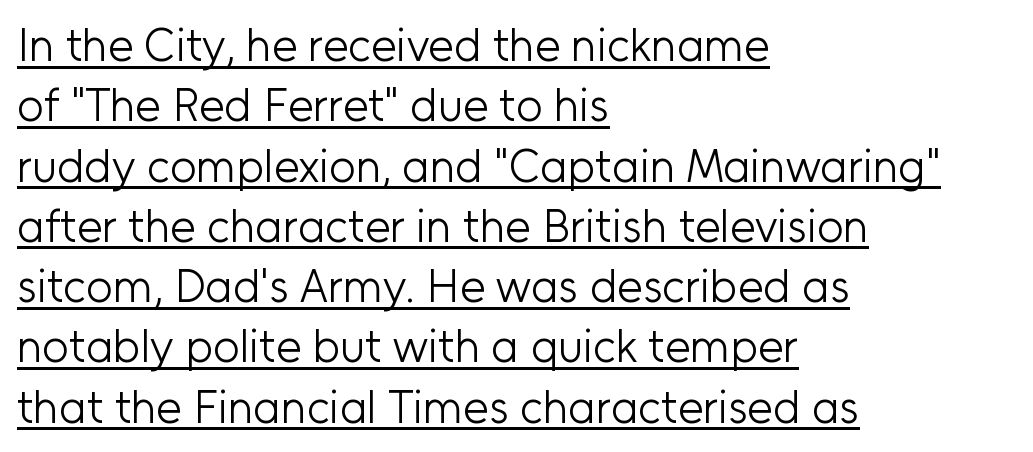
{"serif": "no", "italic": "no", "bold": "no", "weight": "light", "width": "normal", "stroke_contrast": "low", "x_height": "medium", "monospaced": "no", "underline": "yes", "align": "left", "line_spacing": "normal", "line_spacing_ratio": 1.31, "letter_spacing": "normal", "letter_spacing_em": 0.0, "glyph_px": 46}
